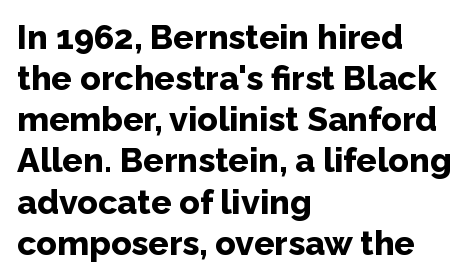
The image shows 34 px bold sans-serif type, upright; set left-aligned, line spacing 1.21x, normal letter spacing, not underlined; low stroke contrast and a medium x-height.
